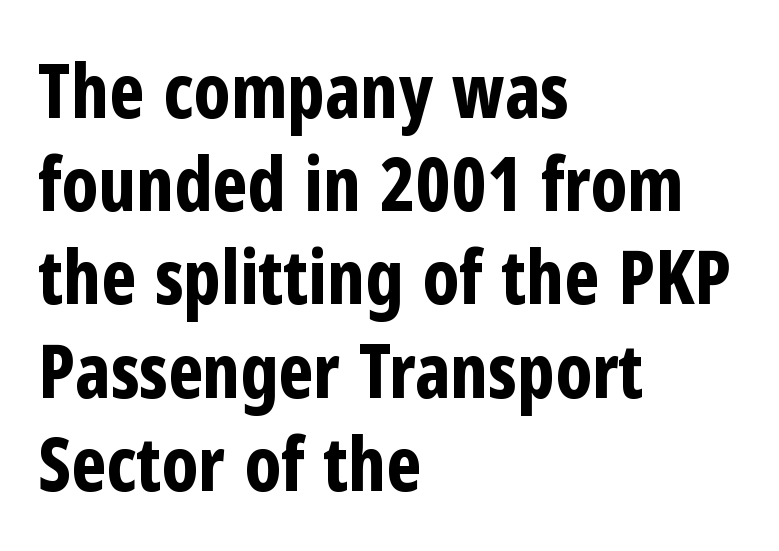
{"serif": "no", "italic": "no", "bold": "yes", "weight": "bold", "width": "condensed", "stroke_contrast": "low", "x_height": "medium", "monospaced": "no", "underline": "no", "align": "left", "line_spacing": "normal", "line_spacing_ratio": 1.26, "letter_spacing": "normal", "letter_spacing_em": 0.0, "glyph_px": 74}
